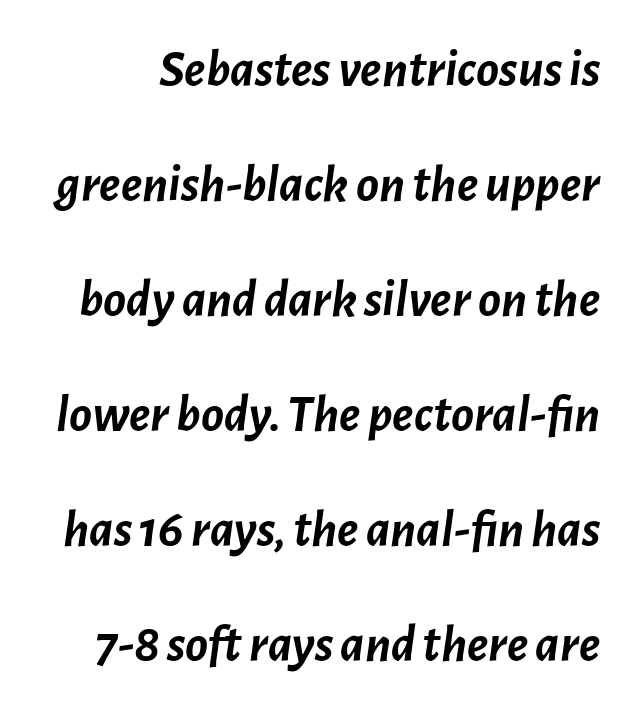
Q: Is the text bold? A: Yes.
Q: Is the text italic (slanted)? A: Yes, it leans right by about 7 degrees.
Q: Is the text underlined? A: No.
Q: Is the spacing between letters normal or unusually wide? A: Normal.
Q: Is the spacing between lines tight, normal or loose? A: Loose.
Q: Width (condensed, normal, or wide)? A: Normal.
Q: Stroke contrast? A: Low.
Q: x-height? A: Medium.
Q: Monospaced? A: No.
